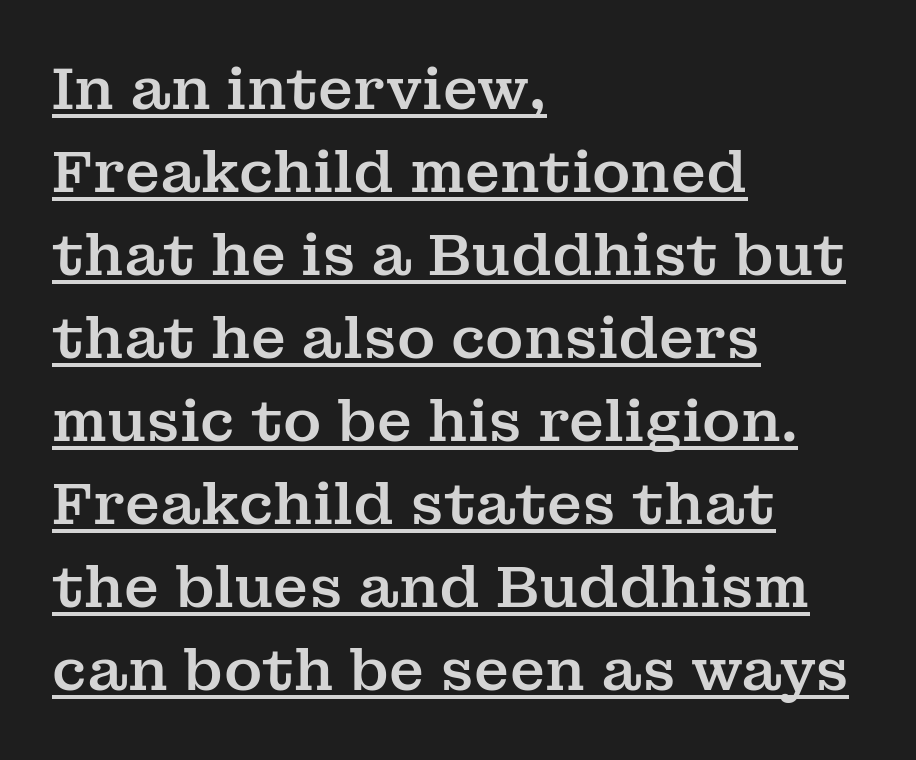
The image shows 58 px serif type, upright; set left-aligned, normal line spacing (1.43x), normal letter spacing, underlined; medium stroke contrast and a medium x-height.
